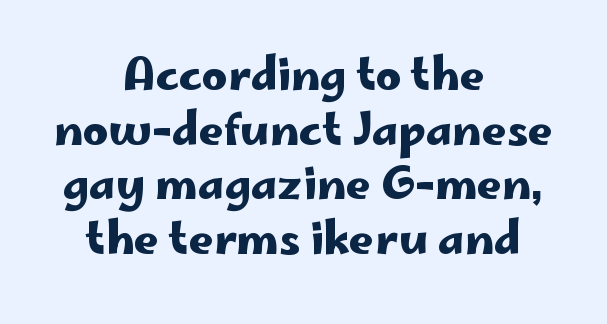
The image shows 44 px wide sans-serif type, upright; set centered, line spacing 1.24x, normal letter spacing, not underlined; low stroke contrast and a small x-height.
